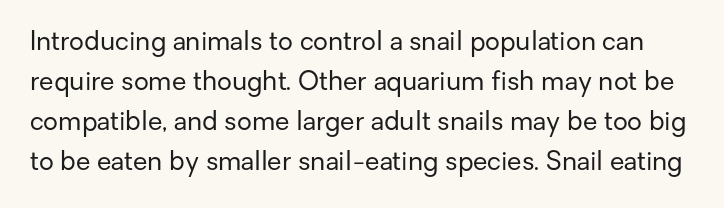
Q: Is the text bold? A: No.
Q: Is the text italic (slanted)? A: No, it is upright.
Q: Is the text underlined? A: No.
Q: Is the spacing between letters normal or unusually wide? A: Normal.
Q: Is the spacing between lines tight, normal or loose? A: Normal.
